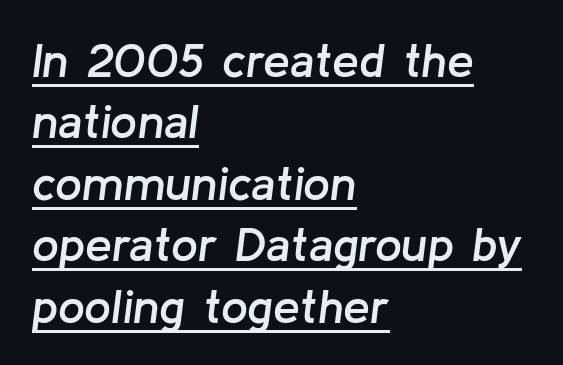
Q: Is the text bold? A: Semi-bold.
Q: Is the text italic (slanted)? A: Yes, it leans right by about 8 degrees.
Q: Is the text underlined? A: Yes.
Q: How is the paragraph aligned? A: Left-aligned.
Q: Is the spacing between letters normal or unusually wide? A: Normal.
Q: Is the spacing between lines tight, normal or loose? A: Normal.
Q: Width (condensed, normal, or wide)? A: Normal.
Q: Stroke contrast? A: Low.
Q: x-height? A: Medium.
Q: Monospaced? A: No.
